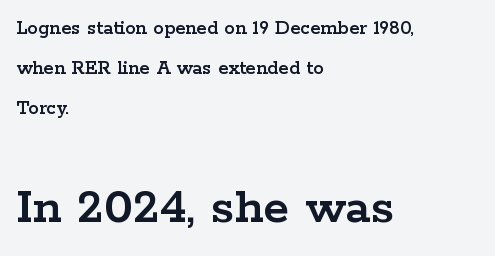
Q: Is the text italic (slanted)? A: No, it is upright.
Q: Is the typeface a serif or a sans-serif typeface? A: Serif.
Q: Is the text underlined? A: No.
Q: How is the paragraph aligned? A: Left-aligned.
Q: Is the spacing between letters normal or unusually wide? A: Normal.
Q: Is the spacing between lines tight, normal or loose? A: Loose.
Q: Which block of text is set in a larger size, the first (top) or the second (bottom)? A: The second (bottom) one.
Q: Width (condensed, normal, or wide)? A: Wide.
Q: Stroke contrast? A: Low.
Q: x-height? A: Medium.
Q: Monospaced? A: No.
